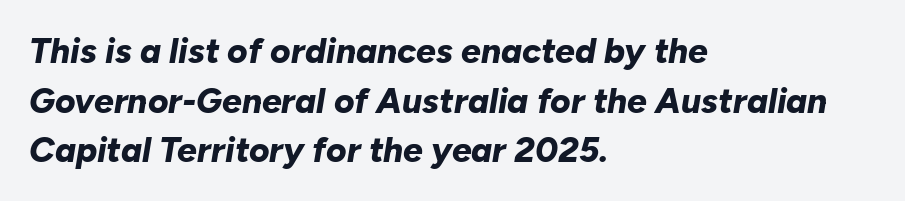
Q: Is the text bold? A: Yes.
Q: Is the text italic (slanted)? A: Yes, it leans right by about 10 degrees.
Q: Is the text underlined? A: No.
Q: How is the paragraph aligned? A: Left-aligned.
Q: Is the spacing between letters normal or unusually wide? A: Normal.
Q: Is the spacing between lines tight, normal or loose? A: Normal.
Q: Width (condensed, normal, or wide)? A: Normal.
Q: Stroke contrast? A: Low.
Q: x-height? A: Medium.
Q: Monospaced? A: No.
